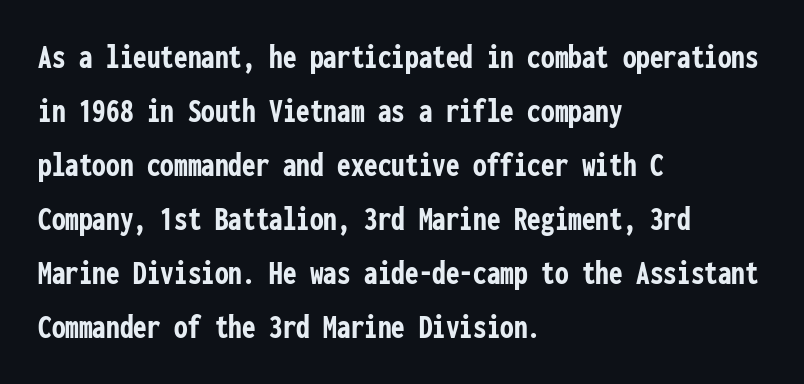
The letters march in equal steps, a hallmark of fixed-pitch type. You can tell from the bare stems that sans-serif type was used. Compared with typical paragraphs, the rows here are spaced about the same. Type without underlining.
